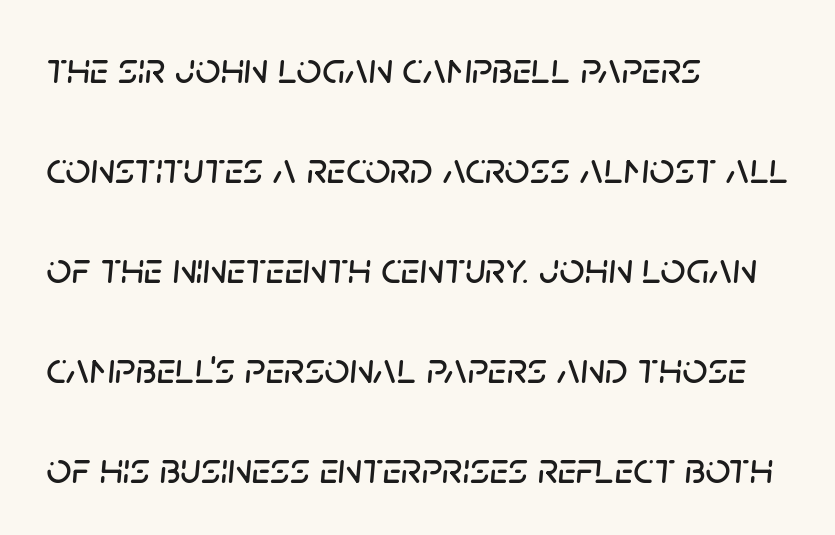
The image shows 44 px text type, italic (leaning right); set left-aligned, loose line spacing (2.27x), normal letter spacing, not underlined; low stroke contrast and a large x-height.
